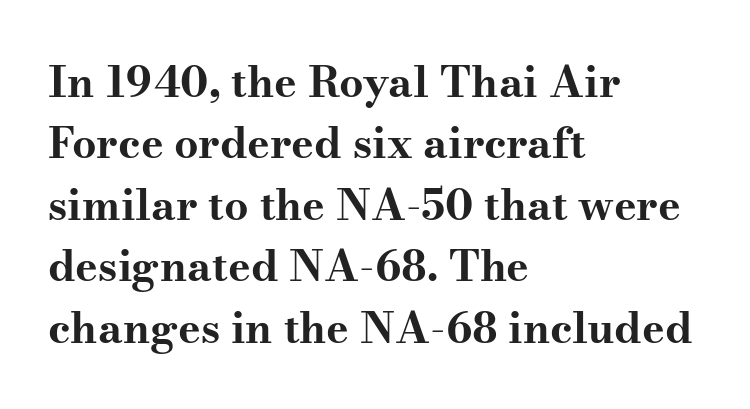
The image shows 43 px bold, wide serif type, upright; set left-aligned, normal line spacing (1.43x), normal letter spacing, not underlined; medium stroke contrast and a small x-height.
